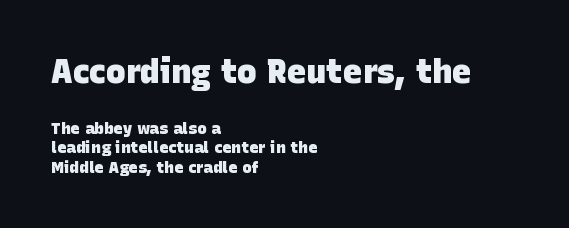
The image shows 33 px heavy sans-serif type; set left-aligned, line spacing 1.22x, normal letter spacing, not underlined; the first (top) block is 2.06x larger; low stroke contrast and a large x-height.
